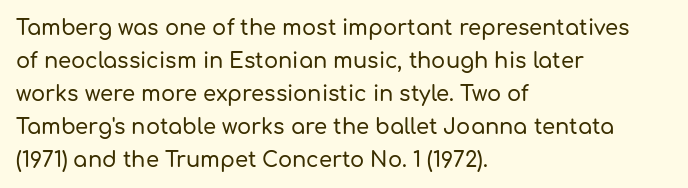
{"italic": "no", "underline": "no", "align": "left", "line_spacing": "normal", "line_spacing_ratio": 1.57, "letter_spacing": "normal", "letter_spacing_em": 0.0, "glyph_px": 21}
